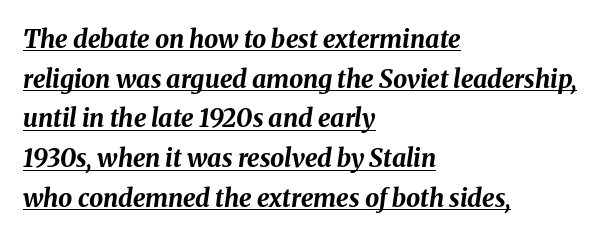
The image shows 25 px bold type, italic (leaning right); set left-aligned, normal line spacing (1.59x), normal letter spacing, underlined.
